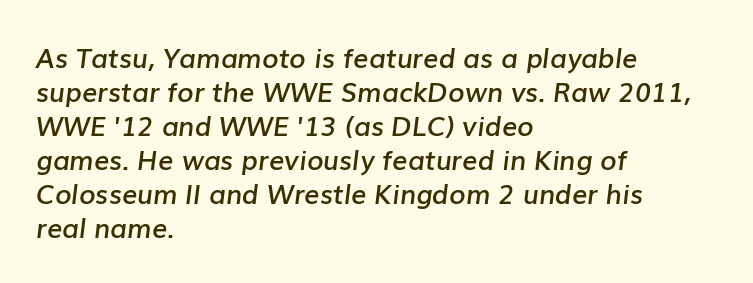
The image shows 27 px text type, italic (leaning right); set left-aligned, normal line spacing (1.26x), normal letter spacing, not underlined.
